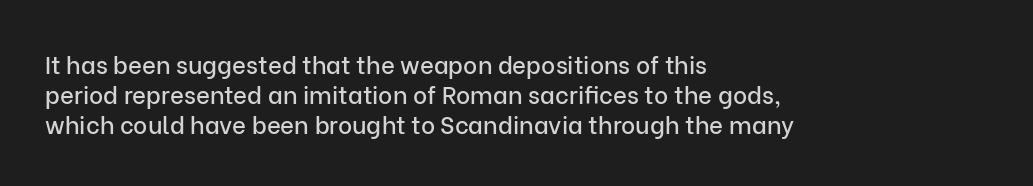
{"italic": "no", "underline": "no", "align": "left", "line_spacing_ratio": 1.24, "letter_spacing": "normal", "letter_spacing_em": 0.0, "glyph_px": 24}
